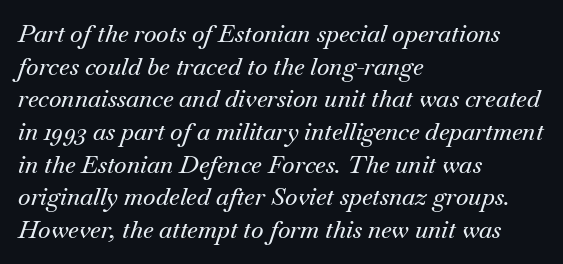
The face used here is rendered with its standard letterfit. The paragraph shown leans on its left margin. The passage shown leans; its letterforms are oblique. Baseline-to-baseline distance is the conventional proportion of letter height. Clear beneath every line of the passage.
